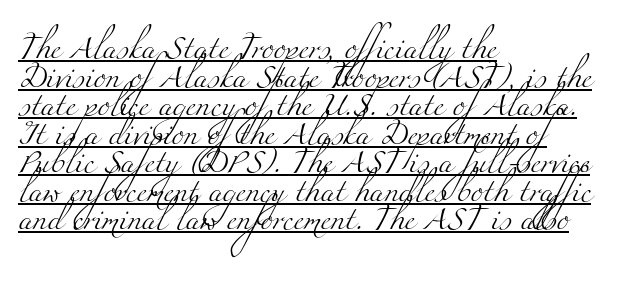
Look at the tracking — it's just the regular setting, nothing added. The passage shown is not bold in any degree. Leftover space on each line is placed entirely after the last word. Each line of the rendering has a horizontal stroke beneath the glyphs.
